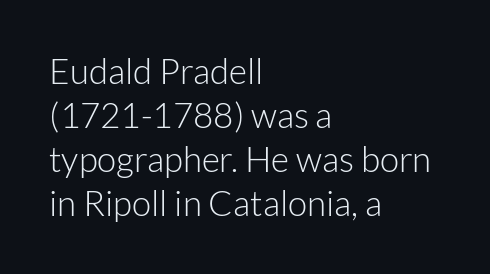
Q: Is the text bold? A: No.
Q: Is the text italic (slanted)? A: No, it is upright.
Q: Is the typeface a serif or a sans-serif typeface? A: Sans-serif.
Q: Is the text underlined? A: No.
Q: How is the paragraph aligned? A: Left-aligned.
Q: Is the spacing between letters normal or unusually wide? A: Normal.
Q: Is the spacing between lines tight, normal or loose? A: Normal.
Q: Width (condensed, normal, or wide)? A: Normal.
Q: Stroke contrast? A: Low.
Q: x-height? A: Medium.
Q: Monospaced? A: No.
